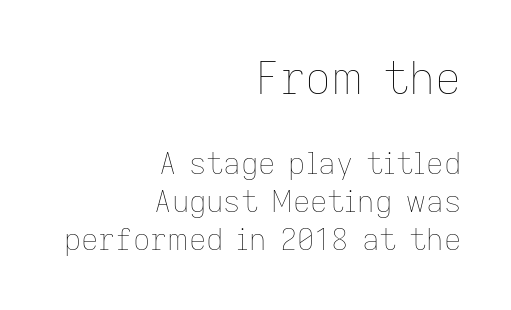
Q: Is the text bold? A: No.
Q: Is the text italic (slanted)? A: No, it is upright.
Q: Is the text underlined? A: No.
Q: How is the paragraph aligned? A: Right-aligned.
Q: Is the spacing between letters normal or unusually wide? A: Normal.
Q: Is the spacing between lines tight, normal or loose? A: Normal.
Q: Which block of text is set in a larger size, the first (top) or the second (bottom)? A: The first (top) one.
Q: Width (condensed, normal, or wide)? A: Normal.
Q: Stroke contrast? A: Low.
Q: x-height? A: Medium.
Q: Monospaced? A: No.
